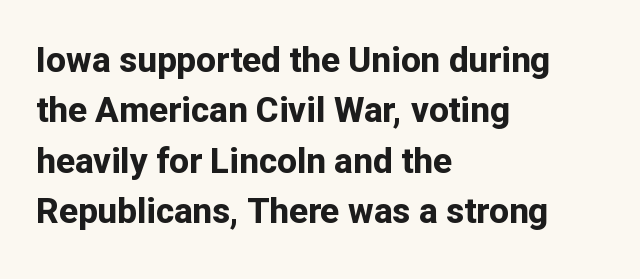
This rendering employs a face without finishing strokes, i.e., a sans-serif. How are the letters spaced? Ordinarily, with no added tracking. The lettering holds an erect, upright posture throughout. The foot of each line stays bare and open. Successive baselines arrive at the customary interval. The ragged edge is on the right, which tells us the setting is flush left.
